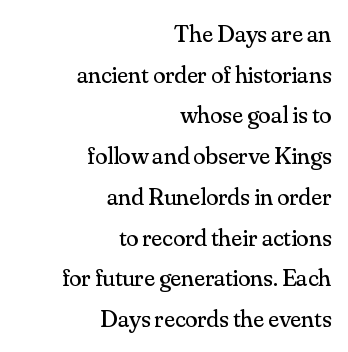
{"italic": "no", "bold": "no", "underline": "no", "align": "right", "line_spacing": "normal", "line_spacing_ratio": 1.63, "letter_spacing": "normal", "letter_spacing_em": 0.0, "glyph_px": 25}
